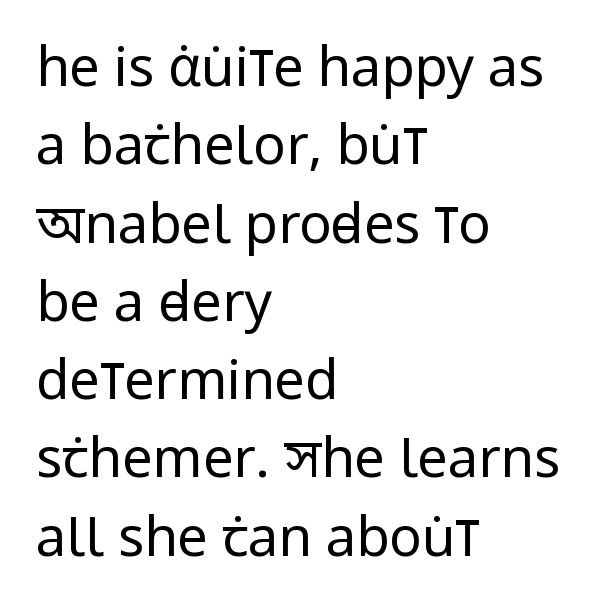
{"serif": "no", "italic": "no", "bold": "no", "weight": "regular", "width": "condensed", "stroke_contrast": "low", "x_height": "large", "monospaced": "no", "underline": "no", "align": "left", "line_spacing": "normal", "line_spacing_ratio": 1.45, "letter_spacing": "normal", "letter_spacing_em": 0.0, "glyph_px": 54}
